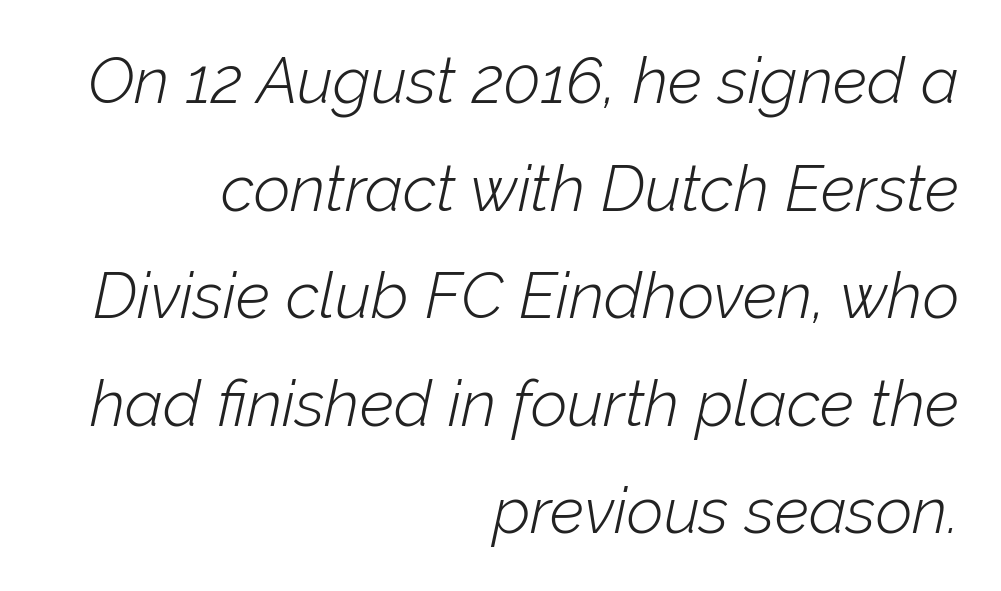
Heaviness? Minimal to ordinary, like unemphasized prose. Compared with typical paragraphs, the rows here are spaced about the same. Character widths vary here, with narrow letters taking less room than wide ones. Lines of text with bare space underneath. The font's italic variant was chosen for this text.
